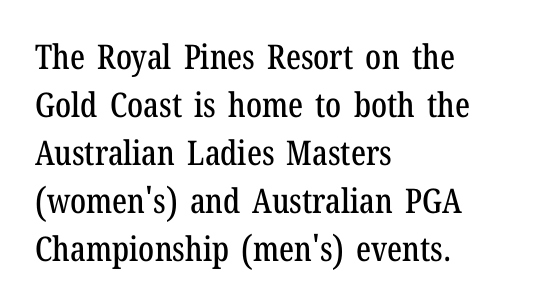
{"serif": "yes", "italic": "no", "width": "condensed", "stroke_contrast": "low", "x_height": "medium", "monospaced": "no", "underline": "no", "align": "left", "line_spacing": "normal", "line_spacing_ratio": 1.41, "letter_spacing": "normal", "letter_spacing_em": 0.0, "glyph_px": 34}
